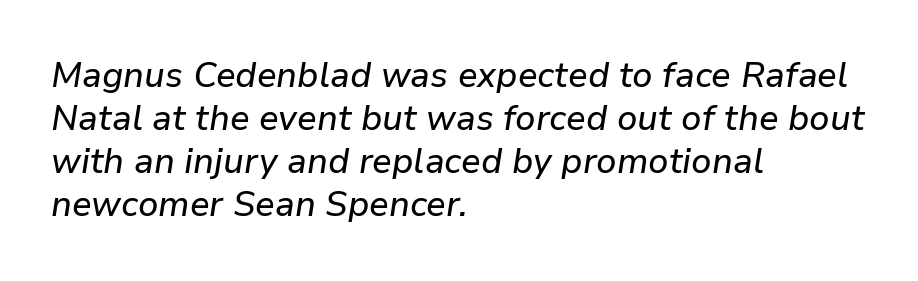
The image shows 35 px text type, italic (leaning right); set left-aligned, line spacing 1.23x, normal letter spacing, not underlined; low stroke contrast and a medium x-height.
